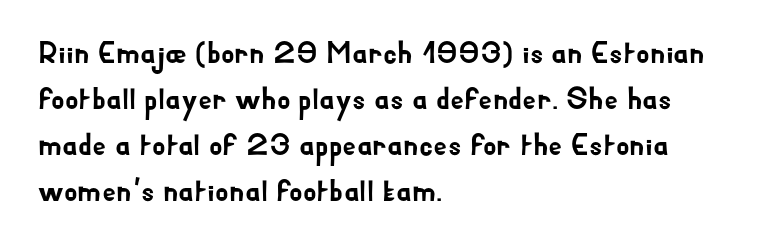
The image shows 31 px sans-serif type, upright; set left-aligned, normal line spacing (1.48x), normal letter spacing, not underlined; low stroke contrast and a small x-height.
